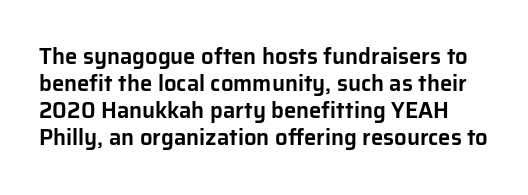
{"italic": "no", "underline": "no", "line_spacing_ratio": 1.23, "letter_spacing": "normal", "letter_spacing_em": 0.0, "glyph_px": 22}
